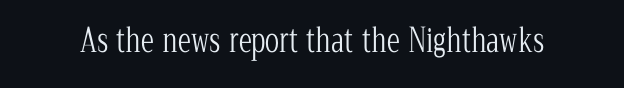
Q: Is the text bold? A: No.
Q: Is the text italic (slanted)? A: No, it is upright.
Q: Is the typeface a serif or a sans-serif typeface? A: Serif.
Q: Is the text underlined? A: No.
Q: Is the spacing between letters normal or unusually wide? A: Normal.
Q: Width (condensed, normal, or wide)? A: Condensed.
Q: Stroke contrast? A: Low.
Q: x-height? A: Medium.
Q: Monospaced? A: No.
